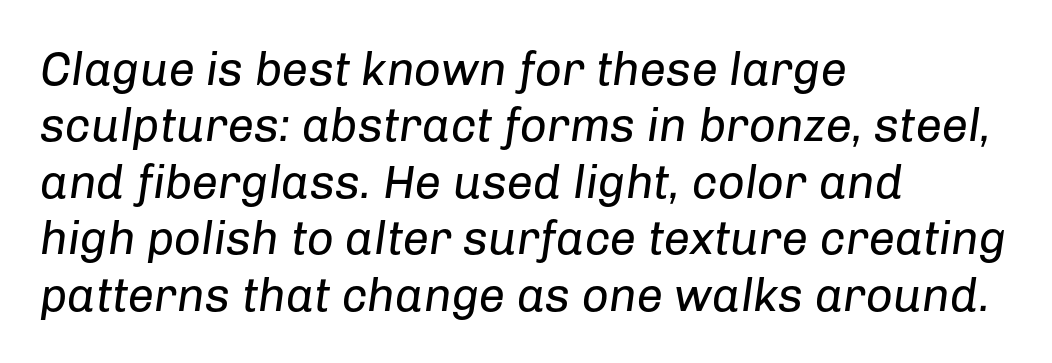
{"italic": "yes", "lean": "right", "slant_degrees": 8, "bold": "no", "weight": "regular", "width": "normal", "stroke_contrast": "low", "x_height": "medium", "monospaced": "no", "underline": "no", "align": "left", "line_spacing_ratio": 1.2, "letter_spacing": "normal", "letter_spacing_em": 0.0, "glyph_px": 47}
